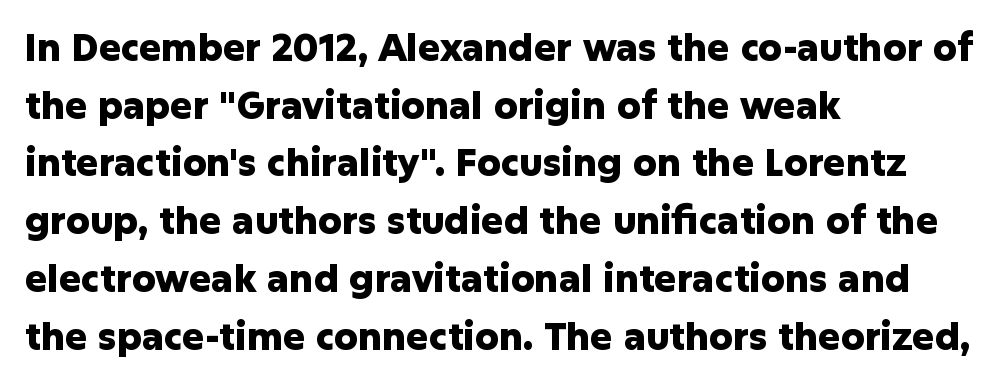
The image shows 37 px heavy sans-serif type, upright; set left-aligned, normal line spacing (1.56x), normal letter spacing, not underlined; low stroke contrast and a medium x-height.
